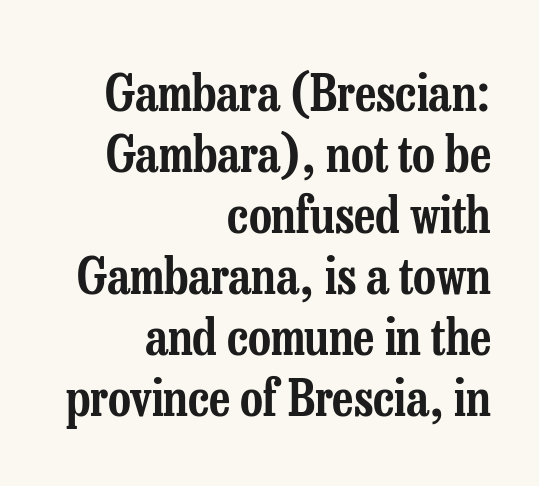
The image shows 50 px condensed serif type, upright; set right-aligned, line spacing 1.22x, normal letter spacing, not underlined; low stroke contrast and a medium x-height.
